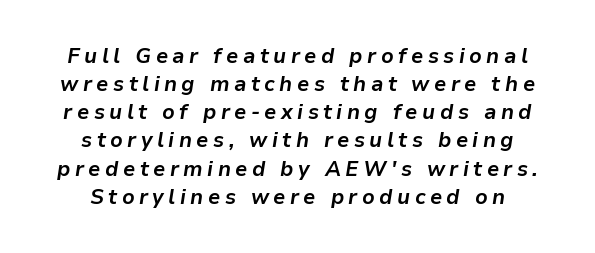
Q: Is the text bold? A: Yes.
Q: Is the text italic (slanted)? A: Yes, it leans right by about 9 degrees.
Q: Is the text underlined? A: No.
Q: How is the paragraph aligned? A: Centered.
Q: Is the spacing between letters normal or unusually wide? A: Unusually wide.
Q: Is the spacing between lines tight, normal or loose? A: Normal.
